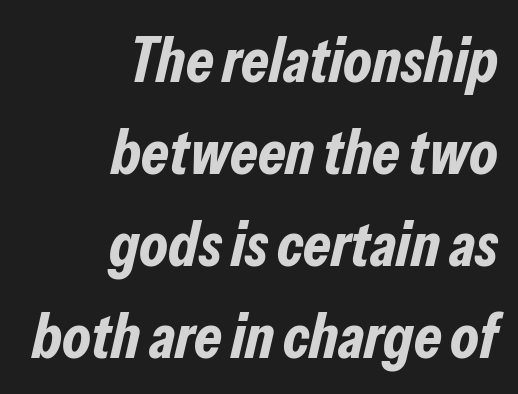
Q: Is the text bold? A: Yes.
Q: Is the text italic (slanted)? A: Yes, it leans right by about 13 degrees.
Q: Is the text underlined? A: No.
Q: How is the paragraph aligned? A: Right-aligned.
Q: Is the spacing between letters normal or unusually wide? A: Normal.
Q: Is the spacing between lines tight, normal or loose? A: Normal.
Q: Width (condensed, normal, or wide)? A: Condensed.
Q: Stroke contrast? A: Low.
Q: x-height? A: Medium.
Q: Monospaced? A: No.
